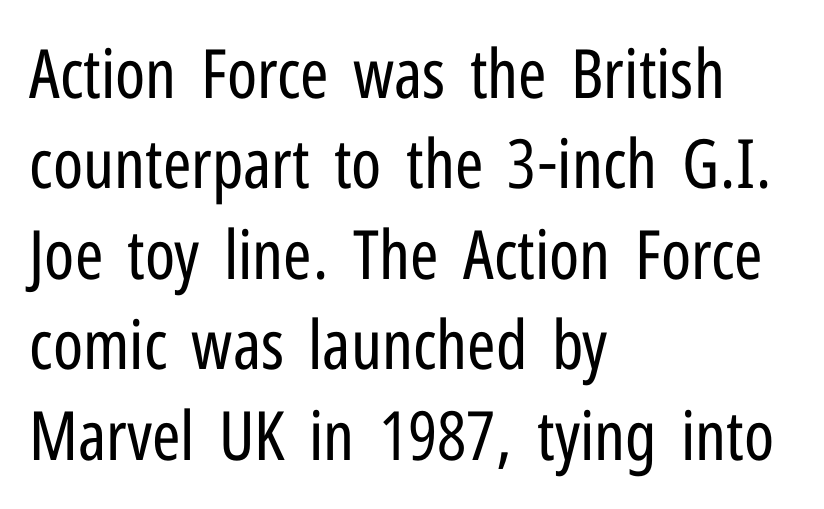
Notice how descenders clear the ascenders below comfortably — that's standard leading. No chunkiness to these letters — they're not bold. Varying glyph widths throughout — classic text-font behaviour. Has an underline been added? It has not.
